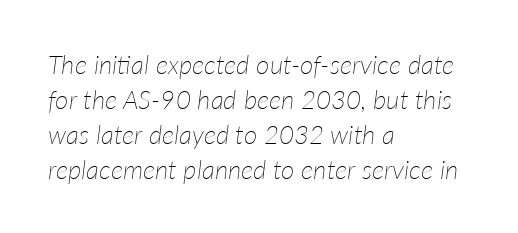
{"italic": "yes", "lean": "right", "slant_degrees": 7, "bold": "no", "underline": "no", "align": "left", "line_spacing": "normal", "line_spacing_ratio": 1.34, "letter_spacing": "normal", "letter_spacing_em": 0.0, "glyph_px": 26}
